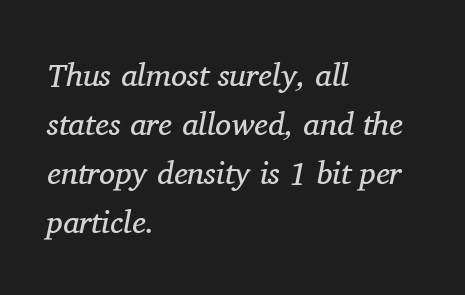
Q: Is the text bold? A: No.
Q: Is the text italic (slanted)? A: Yes, it leans right by about 11 degrees.
Q: Is the typeface a serif or a sans-serif typeface? A: Serif.
Q: Is the text underlined? A: No.
Q: How is the paragraph aligned? A: Left-aligned.
Q: Is the spacing between letters normal or unusually wide? A: Normal.
Q: Is the spacing between lines tight, normal or loose? A: Normal.
Q: Width (condensed, normal, or wide)? A: Normal.
Q: Stroke contrast? A: Medium.
Q: x-height? A: Medium.
Q: Monospaced? A: No.
